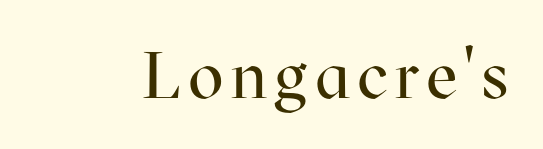
Q: Is the text bold? A: No.
Q: Is the text italic (slanted)? A: No, it is upright.
Q: Is the typeface a serif or a sans-serif typeface? A: Serif.
Q: Is the text underlined? A: No.
Q: Width (condensed, normal, or wide)? A: Normal.
Q: Stroke contrast? A: High.
Q: x-height? A: Medium.
Q: Monospaced? A: No.
